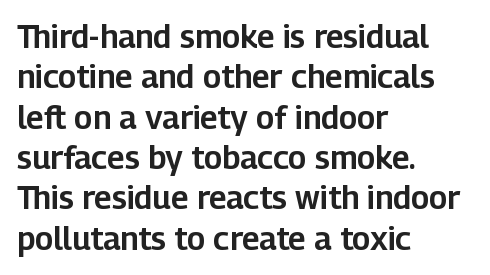
{"serif": "no", "italic": "no", "width": "normal", "stroke_contrast": "low", "x_height": "medium", "monospaced": "no", "underline": "no", "align": "left", "line_spacing": "normal", "line_spacing_ratio": 1.26, "letter_spacing": "normal", "letter_spacing_em": 0.0, "glyph_px": 32}
